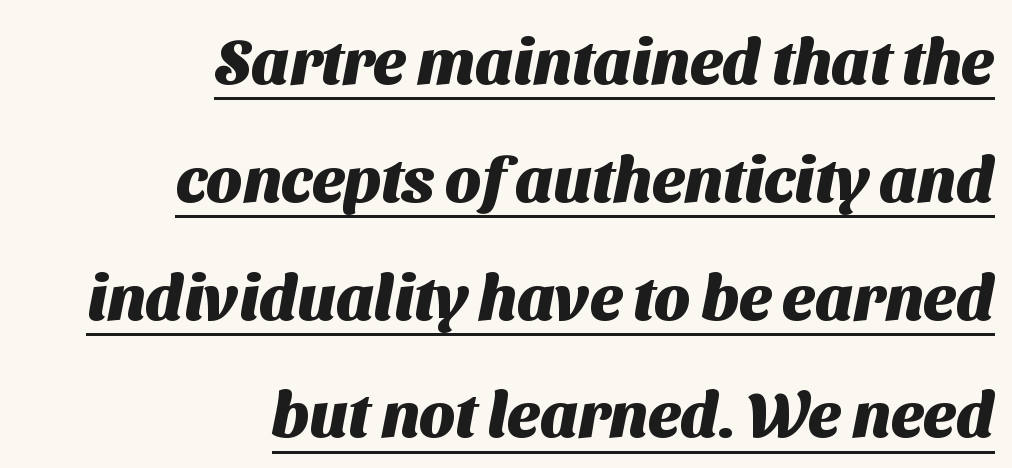
Weight check: bold — yes, fully. The face used here is proportionally spaced, like ordinary book or web type. Nothing sits at the stroke ends, so this counts as sans-serif. The setting favours the right margin, as signatures and pull-quotes sometimes do.
